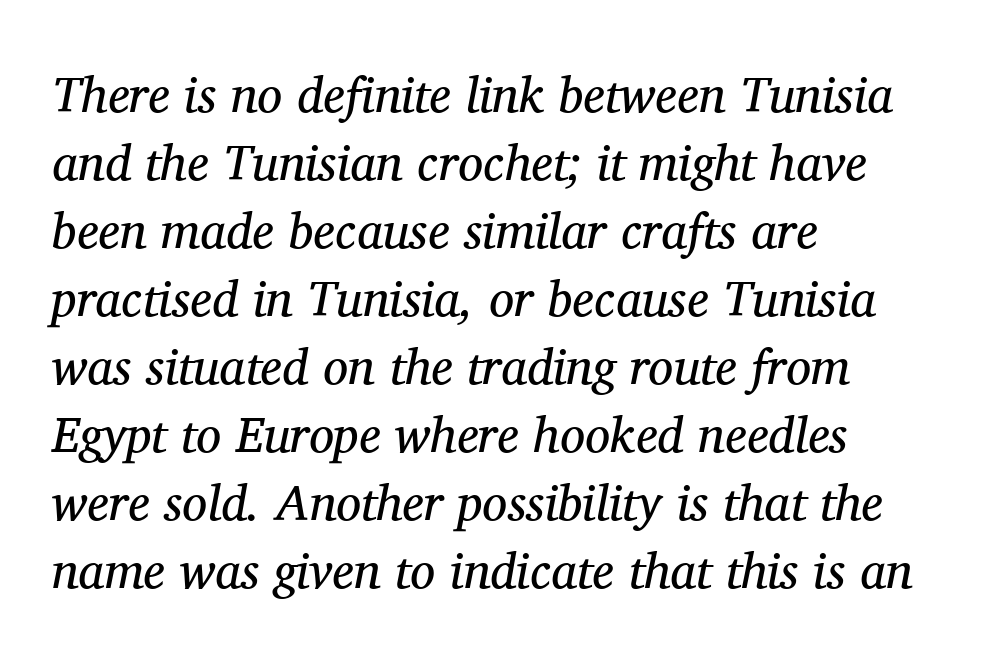
Q: Is the text bold? A: No.
Q: Is the text italic (slanted)? A: Yes, it leans right by about 11 degrees.
Q: Is the typeface a serif or a sans-serif typeface? A: Serif.
Q: Is the text underlined? A: No.
Q: How is the paragraph aligned? A: Left-aligned.
Q: Is the spacing between letters normal or unusually wide? A: Normal.
Q: Is the spacing between lines tight, normal or loose? A: Normal.
Q: Width (condensed, normal, or wide)? A: Normal.
Q: Stroke contrast? A: Medium.
Q: x-height? A: Medium.
Q: Monospaced? A: No.
